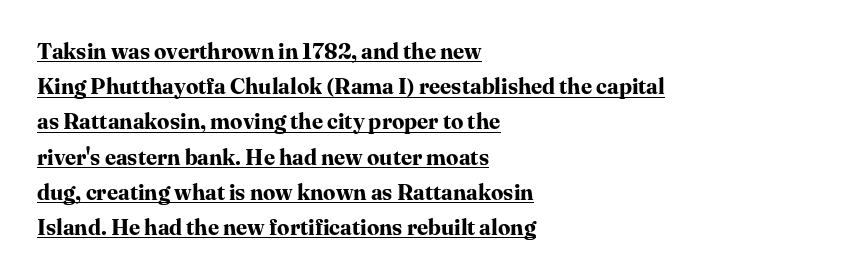
The image shows 22 px bold type, upright; set left-aligned, normal line spacing (1.6x), normal letter spacing, underlined.
